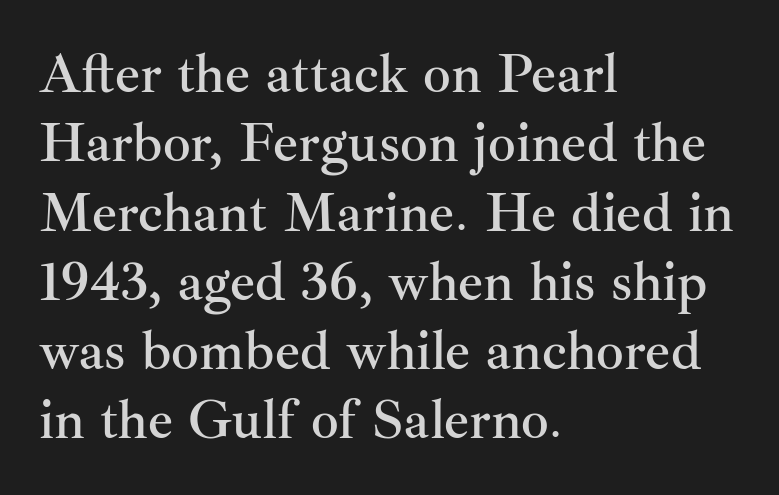
Q: Is the text italic (slanted)? A: No, it is upright.
Q: Is the typeface a serif or a sans-serif typeface? A: Serif.
Q: Is the text underlined? A: No.
Q: How is the paragraph aligned? A: Left-aligned.
Q: Is the spacing between letters normal or unusually wide? A: Normal.
Q: Is the spacing between lines tight, normal or loose? A: Normal.
Q: Width (condensed, normal, or wide)? A: Normal.
Q: Stroke contrast? A: Medium.
Q: x-height? A: Small.
Q: Monospaced? A: No.
